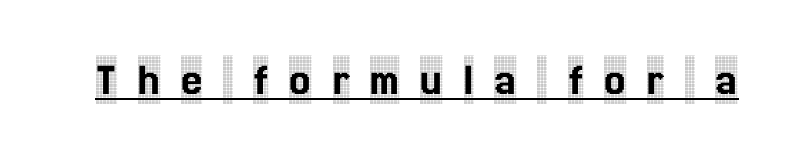
The letterforms stand isolated, each surrounded by extra space. Does the type have serifs? Yes, each stem ends in a small foot. Think of a printed novel: that variable character pitch is what you see here. If you drew a line through each stem, it would be perfectly vertical.
